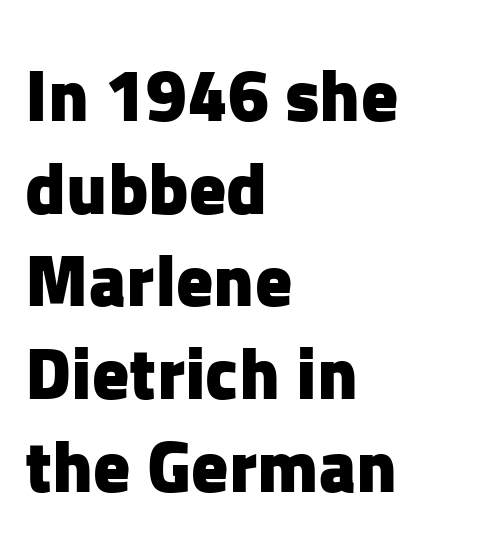
Q: Is the text bold? A: Yes.
Q: Is the text italic (slanted)? A: No, it is upright.
Q: Is the typeface a serif or a sans-serif typeface? A: Sans-serif.
Q: Is the text underlined? A: No.
Q: How is the paragraph aligned? A: Left-aligned.
Q: Is the spacing between letters normal or unusually wide? A: Normal.
Q: Is the spacing between lines tight, normal or loose? A: Normal.
Q: Width (condensed, normal, or wide)? A: Normal.
Q: Stroke contrast? A: Low.
Q: x-height? A: Medium.
Q: Monospaced? A: No.
